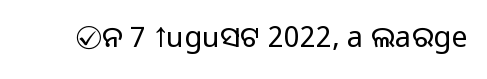
{"serif": "no", "italic": "no", "width": "normal", "stroke_contrast": "medium", "monospaced": "no", "underline": "no", "letter_spacing": "normal", "letter_spacing_em": 0.0, "glyph_px": 29}
